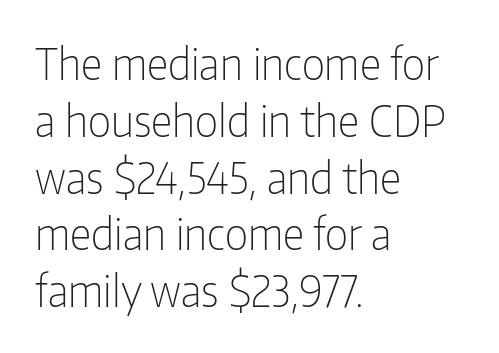
Q: Is the text bold? A: No.
Q: Is the text italic (slanted)? A: No, it is upright.
Q: Is the typeface a serif or a sans-serif typeface? A: Sans-serif.
Q: Is the text underlined? A: No.
Q: How is the paragraph aligned? A: Left-aligned.
Q: Is the spacing between letters normal or unusually wide? A: Normal.
Q: Is the spacing between lines tight, normal or loose? A: Normal.
Q: Width (condensed, normal, or wide)? A: Condensed.
Q: Stroke contrast? A: Low.
Q: x-height? A: Medium.
Q: Monospaced? A: No.
